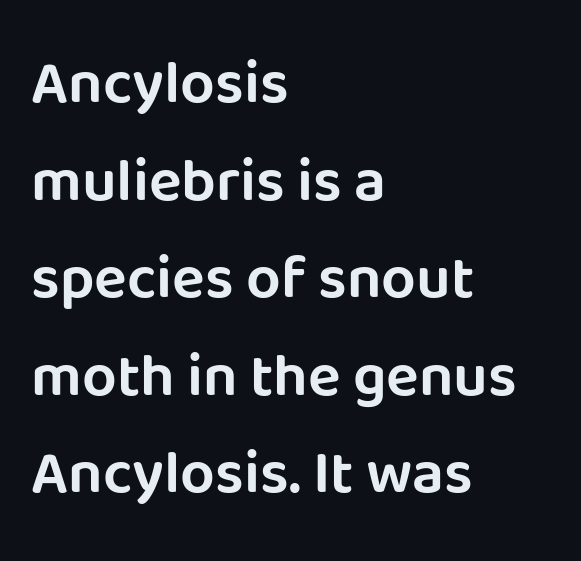
Q: Is the text italic (slanted)? A: No, it is upright.
Q: Is the typeface a serif or a sans-serif typeface? A: Sans-serif.
Q: Is the text underlined? A: No.
Q: How is the paragraph aligned? A: Left-aligned.
Q: Is the spacing between letters normal or unusually wide? A: Normal.
Q: Is the spacing between lines tight, normal or loose? A: Normal.
Q: Width (condensed, normal, or wide)? A: Normal.
Q: Stroke contrast? A: Low.
Q: x-height? A: Large.
Q: Monospaced? A: No.
